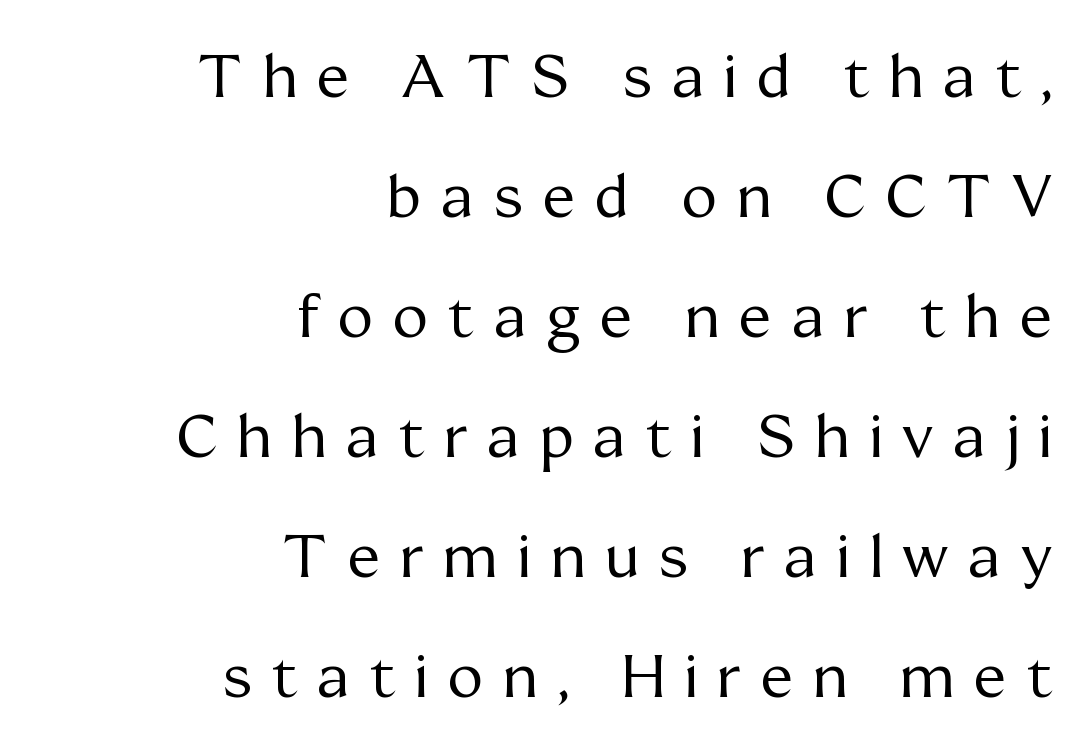
The image shows 60 px regular-weight serif type, upright; set right-aligned, loose line spacing (2.0x), unusually wide letter spacing (+0.33 em), not underlined; medium stroke contrast and a medium x-height.
